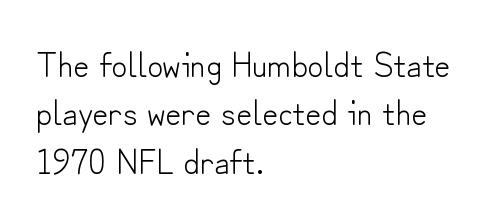
{"serif": "no", "italic": "no", "bold": "no", "weight": "light", "width": "normal", "stroke_contrast": "low", "x_height": "small", "monospaced": "no", "underline": "no", "align": "left", "line_spacing": "normal", "line_spacing_ratio": 1.38, "letter_spacing": "normal", "letter_spacing_em": 0.0, "glyph_px": 35}
